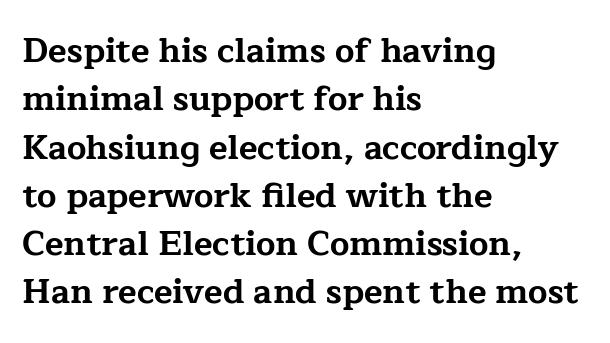
{"serif": "yes", "italic": "no", "bold": "yes", "weight": "bold", "width": "wide", "stroke_contrast": "low", "x_height": "medium", "monospaced": "no", "underline": "no", "align": "left", "line_spacing": "normal", "line_spacing_ratio": 1.42, "letter_spacing": "normal", "letter_spacing_em": 0.0, "glyph_px": 34}
